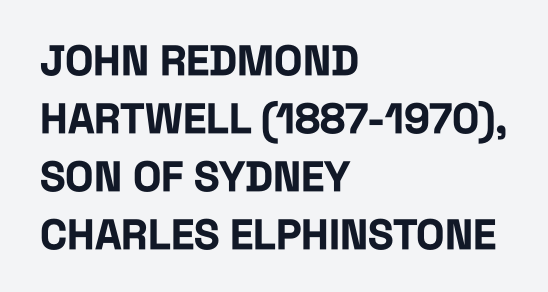
This sample is left-justified, so line endings fall wherever the words run out. The vertical gap from one line to the next is medium. Nope, no serifs anywhere on these letters. The rendering uses natural spacing where letterforms have individual widths.
